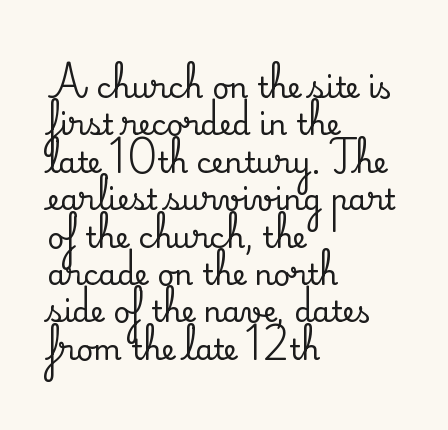
{"serif": "yes", "italic": "no", "width": "normal", "stroke_contrast": "medium", "x_height": "small", "monospaced": "no", "underline": "no", "align": "left", "line_spacing": "normal", "line_spacing_ratio": 1.29, "letter_spacing": "normal", "letter_spacing_em": 0.0, "glyph_px": 29}
